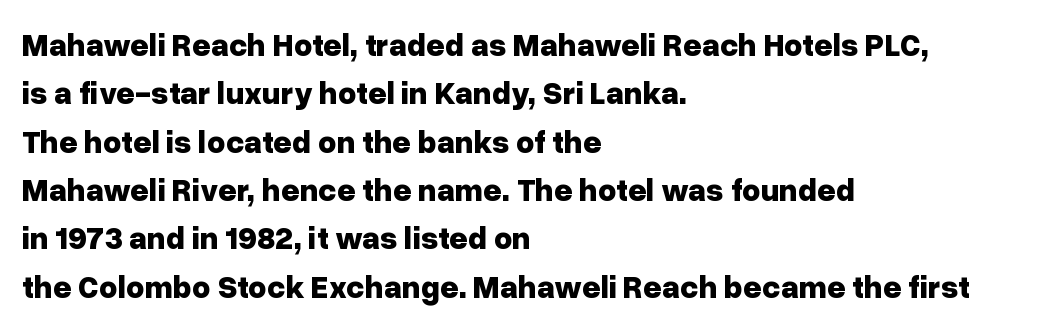
This sample keeps an unexceptional amount of space between lines. Nobody drew a line under any word here. The face used here is rendered with its standard letterfit. The font family rendered here belongs to the sans-serif group.
